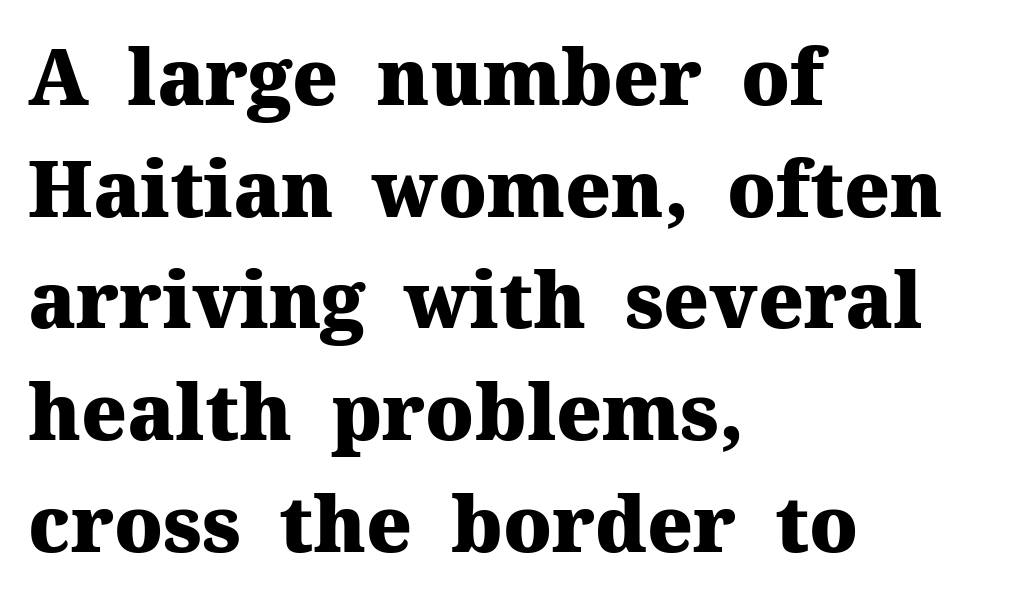
{"serif": "yes", "italic": "no", "bold": "yes", "weight": "heavy", "width": "normal", "stroke_contrast": "medium", "x_height": "medium", "monospaced": "no", "underline": "no", "align": "left", "line_spacing": "normal", "line_spacing_ratio": 1.45, "letter_spacing": "normal", "letter_spacing_em": 0.0, "glyph_px": 77}
